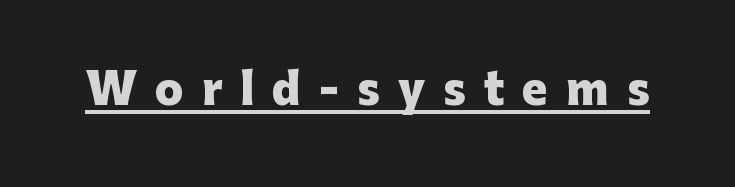
Q: Is the text bold? A: Yes.
Q: Is the text italic (slanted)? A: No, it is upright.
Q: Is the typeface a serif or a sans-serif typeface? A: Sans-serif.
Q: Is the text underlined? A: Yes.
Q: Is the spacing between letters normal or unusually wide? A: Unusually wide.
Q: Width (condensed, normal, or wide)? A: Normal.
Q: Stroke contrast? A: Low.
Q: x-height? A: Medium.
Q: Monospaced? A: No.
